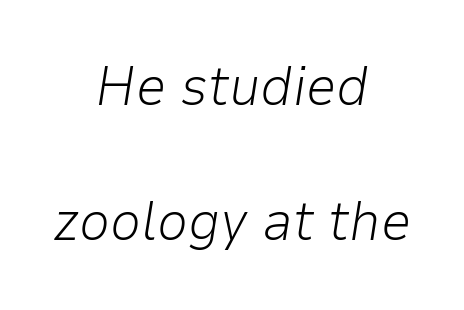
{"italic": "yes", "lean": "right", "slant_degrees": 9, "bold": "no", "weight": "light", "width": "normal", "stroke_contrast": "low", "x_height": "medium", "monospaced": "no", "underline": "no", "align": "center", "line_spacing": "loose", "line_spacing_ratio": 2.46, "letter_spacing": "normal", "letter_spacing_em": 0.0, "glyph_px": 55}
